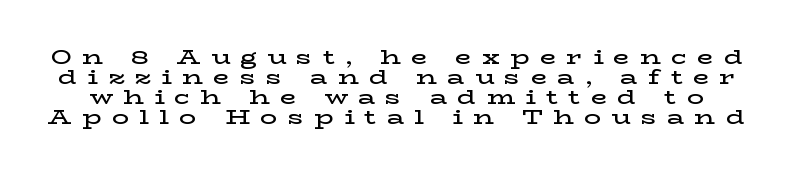
Q: Is the text bold? A: Semi-bold.
Q: Is the text italic (slanted)? A: No, it is upright.
Q: Is the text underlined? A: No.
Q: Is the spacing between letters normal or unusually wide? A: Unusually wide.
Q: Is the spacing between lines tight, normal or loose? A: Tight.
